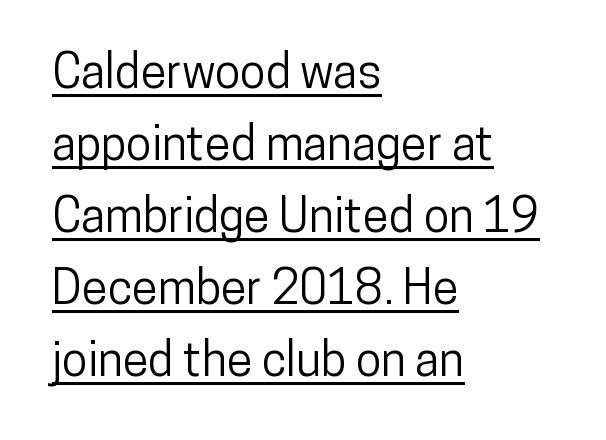
Q: Is the text italic (slanted)? A: No, it is upright.
Q: Is the typeface a serif or a sans-serif typeface? A: Sans-serif.
Q: Is the text underlined? A: Yes.
Q: How is the paragraph aligned? A: Left-aligned.
Q: Is the spacing between letters normal or unusually wide? A: Normal.
Q: Is the spacing between lines tight, normal or loose? A: Normal.
Q: Width (condensed, normal, or wide)? A: Condensed.
Q: Stroke contrast? A: Low.
Q: x-height? A: Medium.
Q: Monospaced? A: No.
